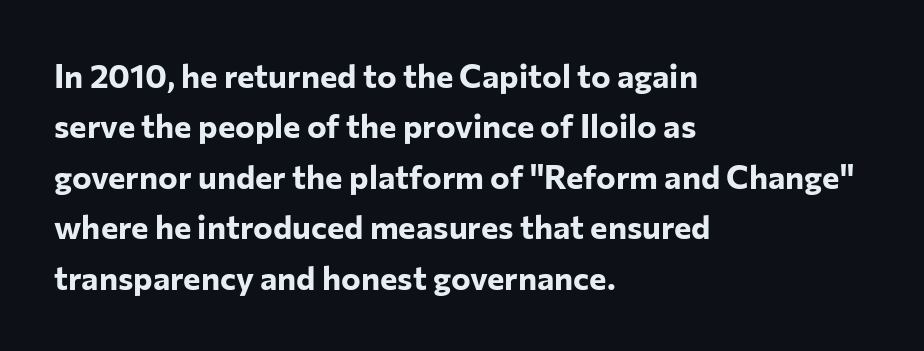
Q: Is the text bold? A: Yes.
Q: Is the text italic (slanted)? A: No, it is upright.
Q: Is the typeface a serif or a sans-serif typeface? A: Sans-serif.
Q: Is the text underlined? A: No.
Q: How is the paragraph aligned? A: Left-aligned.
Q: Is the spacing between letters normal or unusually wide? A: Normal.
Q: Is the spacing between lines tight, normal or loose? A: Normal.
Q: Width (condensed, normal, or wide)? A: Normal.
Q: Stroke contrast? A: Low.
Q: x-height? A: Medium.
Q: Monospaced? A: No.
